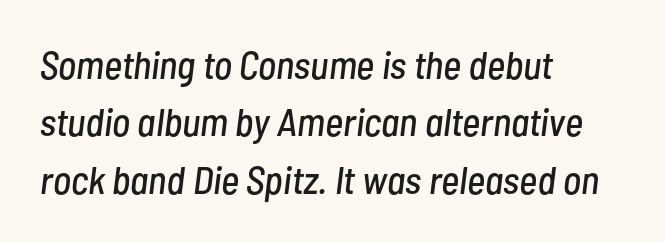
The image shows 39 px condensed type, italic (leaning right); set left-aligned, normal line spacing (1.47x), normal letter spacing, not underlined; low stroke contrast and a medium x-height.
